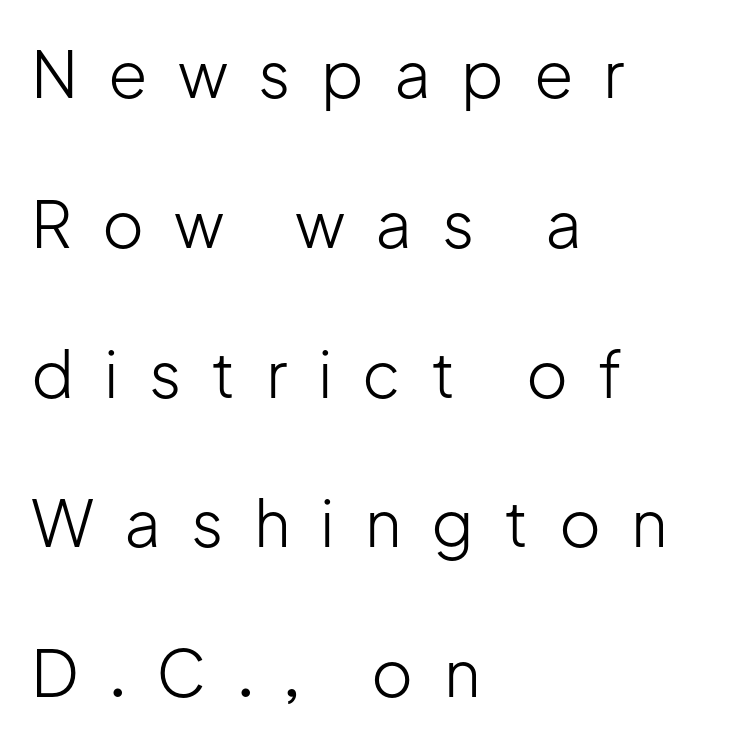
Rows of type keep a wide berth in the vertical direction. Is the type heavy? It reads as light-to-regular instead. The face used here is proportionally spaced, like ordinary book or web type. Quick note: not italic, upright. Words float on clear page, feet unadorned. This rendering employs a face without finishing strokes, i.e., a sans-serif.
